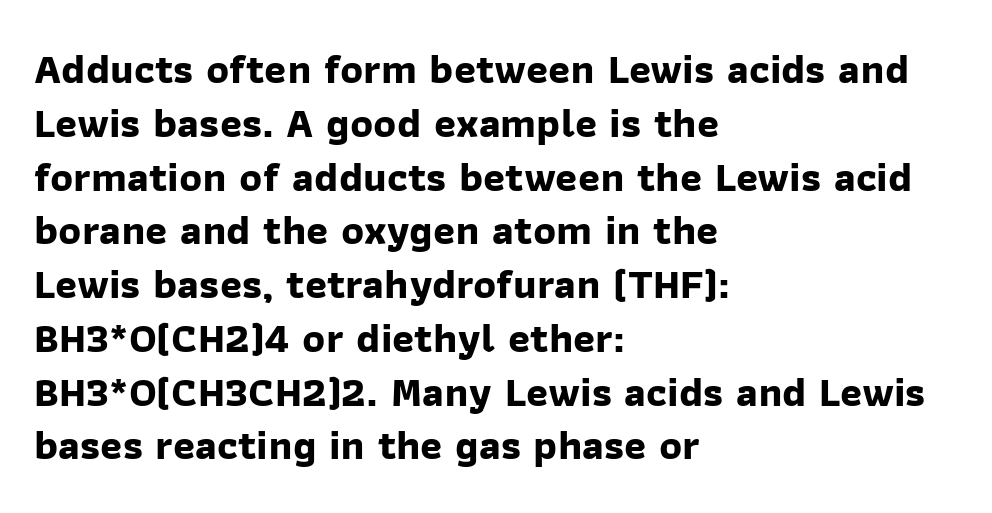
Q: Is the text bold? A: Yes.
Q: Is the typeface a serif or a sans-serif typeface? A: Sans-serif.
Q: Is the text underlined? A: No.
Q: How is the paragraph aligned? A: Left-aligned.
Q: Is the spacing between letters normal or unusually wide? A: Normal.
Q: Is the spacing between lines tight, normal or loose? A: Normal.
Q: Width (condensed, normal, or wide)? A: Normal.
Q: Stroke contrast? A: Low.
Q: x-height? A: Medium.
Q: Monospaced? A: No.
